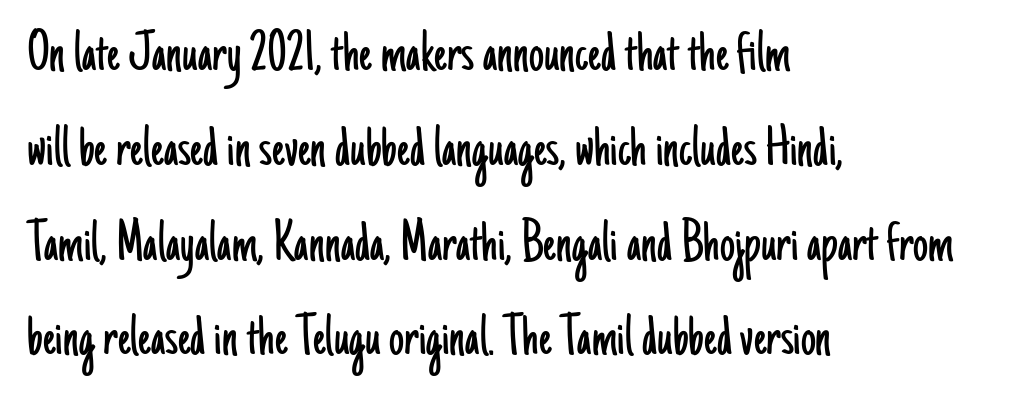
Ordinary non-slanted type is in use. Classification — sans serif. Is this a heavy cut? Hardly; it is regular or lighter. Is this a fixed-width face? No — the glyphs have proportional, varying widths. The face used here is rendered with its standard letterfit. Where is the straight margin? On the left.
